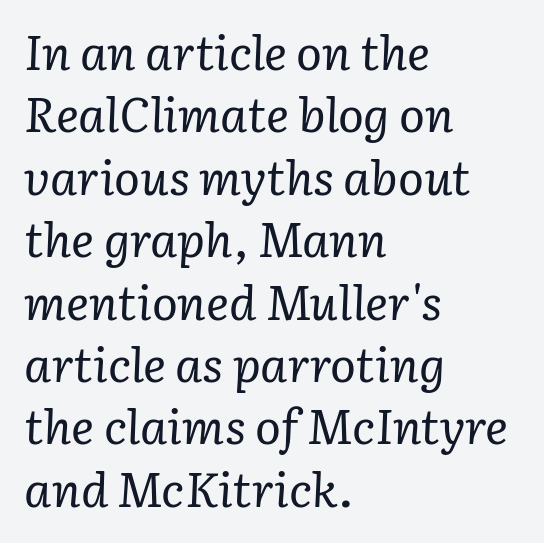
{"serif": "yes", "italic": "yes", "lean": "right", "slant_degrees": 3, "bold": "no", "weight": "regular", "width": "normal", "stroke_contrast": "low", "x_height": "medium", "monospaced": "no", "underline": "no", "align": "left", "line_spacing": "normal", "line_spacing_ratio": 1.3, "letter_spacing": "normal", "letter_spacing_em": 0.0, "glyph_px": 48}
